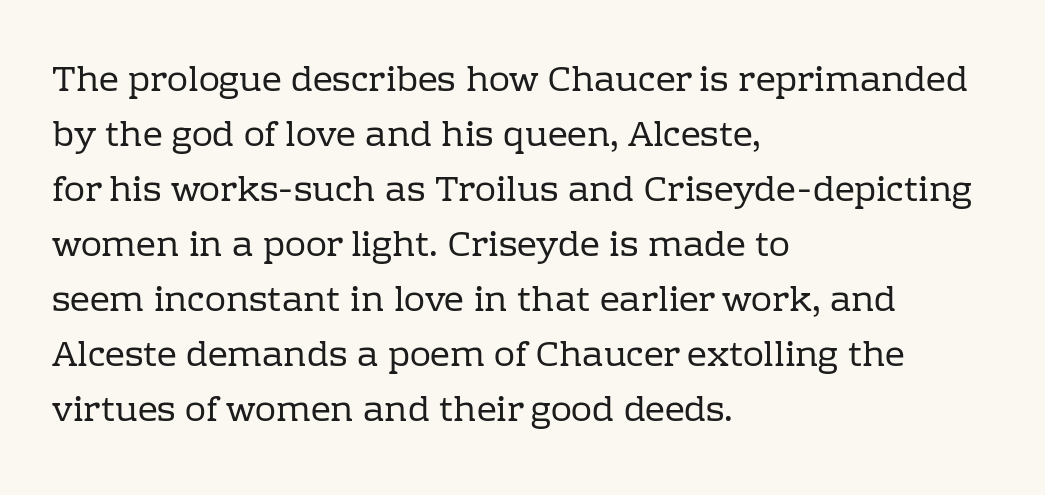
What kind of face is this? One with serifs. Varying glyph widths throughout — classic text-font behaviour. Look at the tracking — it's just the regular setting, nothing added. The letters look calm and open, with moderate or lighter stems.
